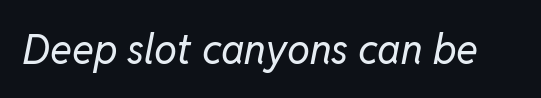
Q: Is the text bold? A: No.
Q: Is the text italic (slanted)? A: Yes, it leans right by about 11 degrees.
Q: Is the text underlined? A: No.
Q: Is the spacing between letters normal or unusually wide? A: Normal.
Q: Width (condensed, normal, or wide)? A: Normal.
Q: Stroke contrast? A: Low.
Q: x-height? A: Medium.
Q: Monospaced? A: No.
